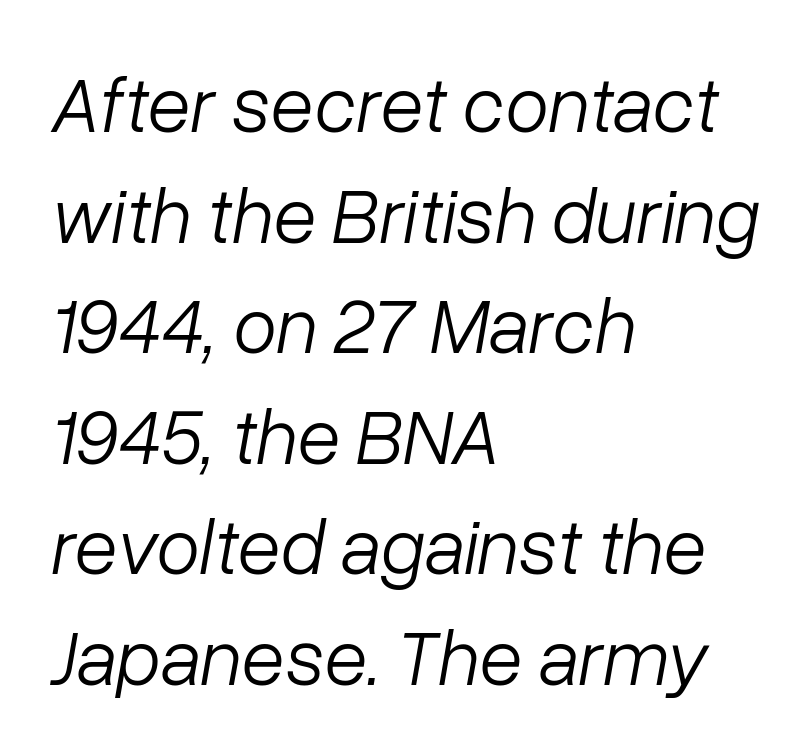
The image shows 79 px light type, italic (leaning right); set left-aligned, normal line spacing (1.4x), normal letter spacing, not underlined; low stroke contrast and a medium x-height.
